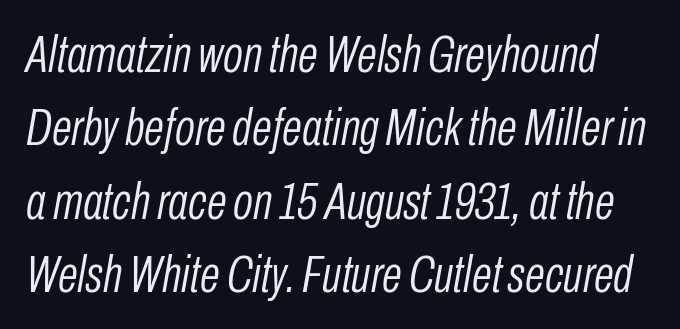
Looks like regular typesetting: each glyph gets only the width it needs. The line texture is even and compact thanks to regular tracking. An italicized treatment has been applied to the whole sample. Baseline-to-baseline distance is the conventional proportion of letter height. The passage shown is not underscored anywhere.
